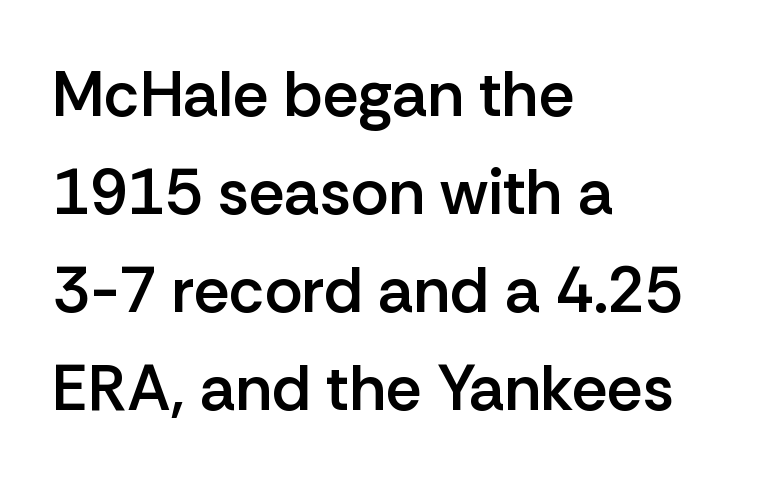
The image shows 64 px semibold sans-serif type, upright; set left-aligned, normal line spacing (1.53x), normal letter spacing, not underlined; low stroke contrast and a medium x-height.
